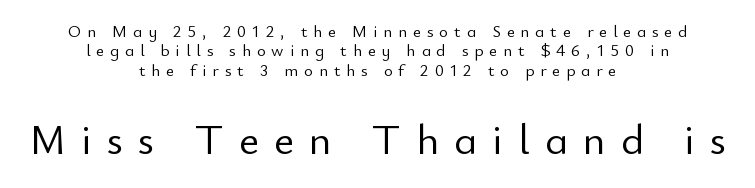
Q: Is the text bold? A: No.
Q: Is the text italic (slanted)? A: No, it is upright.
Q: Is the typeface a serif or a sans-serif typeface? A: Sans-serif.
Q: Is the text underlined? A: No.
Q: How is the paragraph aligned? A: Centered.
Q: Is the spacing between letters normal or unusually wide? A: Unusually wide.
Q: Is the spacing between lines tight, normal or loose? A: Tight.
Q: Which block of text is set in a larger size, the first (top) or the second (bottom)? A: The second (bottom) one.
Q: Width (condensed, normal, or wide)? A: Normal.
Q: Stroke contrast? A: Low.
Q: x-height? A: Small.
Q: Monospaced? A: No.
